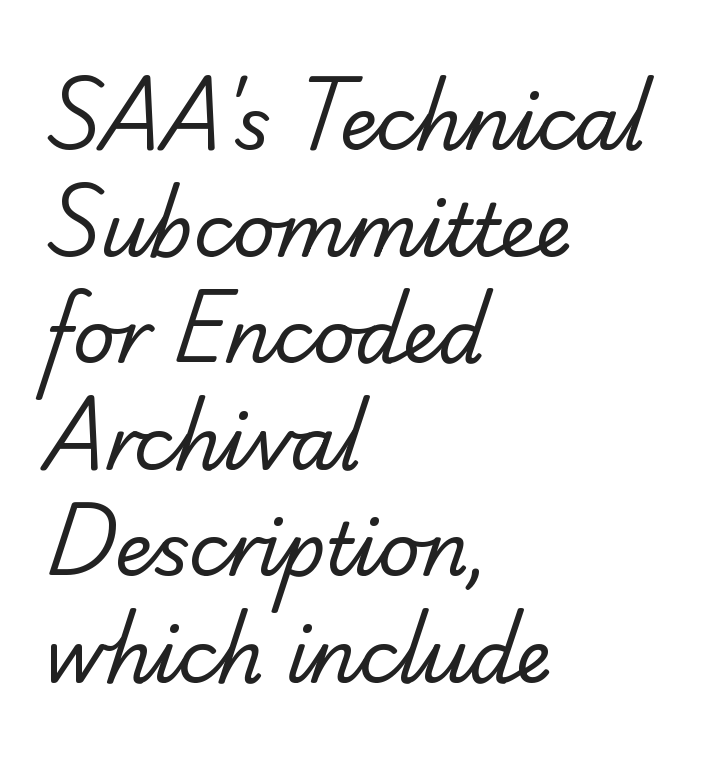
Q: Is the text bold? A: No.
Q: Is the typeface a serif or a sans-serif typeface? A: Serif.
Q: Is the text underlined? A: No.
Q: How is the paragraph aligned? A: Left-aligned.
Q: Is the spacing between letters normal or unusually wide? A: Normal.
Q: Is the spacing between lines tight, normal or loose? A: Normal.
Q: Width (condensed, normal, or wide)? A: Normal.
Q: Stroke contrast? A: Low.
Q: x-height? A: Small.
Q: Monospaced? A: No.
